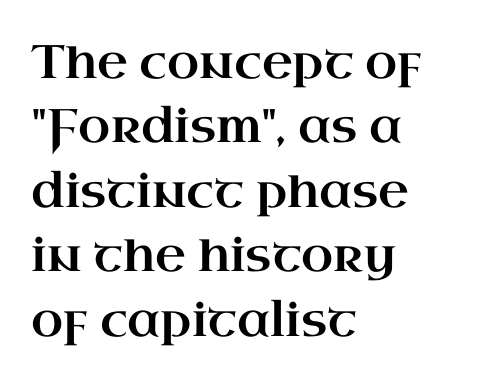
{"serif": "yes", "italic": "no", "width": "wide", "stroke_contrast": "high", "x_height": "small", "monospaced": "no", "underline": "no", "align": "left", "line_spacing": "normal", "line_spacing_ratio": 1.37, "letter_spacing": "normal", "letter_spacing_em": 0.0, "glyph_px": 47}
